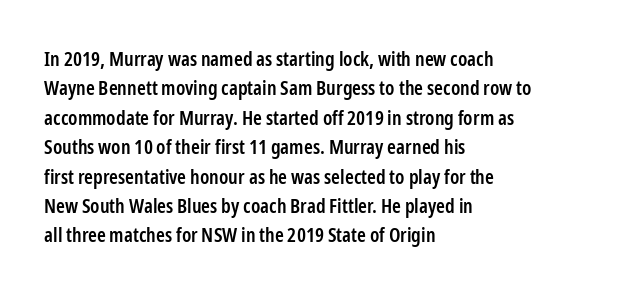
A bare baseline throughout the passage. Vertically, the passage feels balanced, rows spaced as you'd expect. Horizontal alignment here is leftward, the default for most running prose. Is the type bold? Partly — it's a semibold, heavier than regular but not fully bold.
